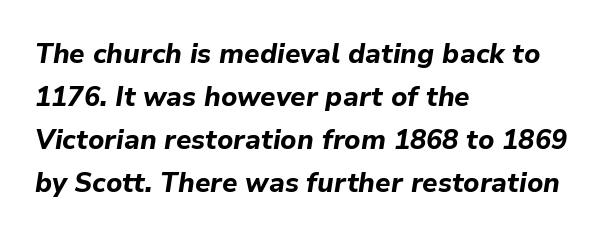
Q: Is the text bold? A: Yes.
Q: Is the text italic (slanted)? A: Yes, it leans right by about 9 degrees.
Q: Is the text underlined? A: No.
Q: How is the paragraph aligned? A: Left-aligned.
Q: Is the spacing between letters normal or unusually wide? A: Normal.
Q: Is the spacing between lines tight, normal or loose? A: Normal.
